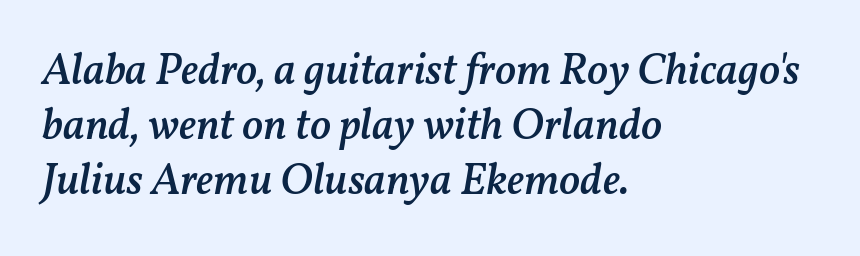
{"italic": "yes", "lean": "right", "slant_degrees": 11, "bold": "semi", "weight": "semibold", "width": "normal", "stroke_contrast": "medium", "x_height": "medium", "monospaced": "no", "underline": "no", "align": "left", "line_spacing": "normal", "line_spacing_ratio": 1.25, "letter_spacing": "normal", "letter_spacing_em": 0.0, "glyph_px": 44}
